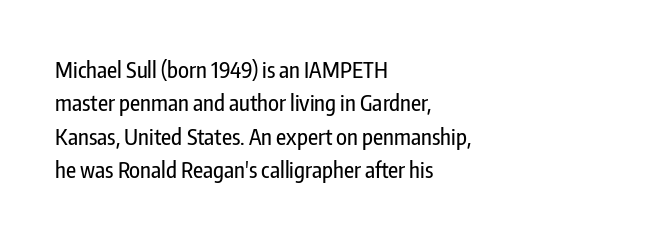
The image shows 22 px text type, upright; set left-aligned, normal line spacing (1.52x), normal letter spacing, not underlined.
